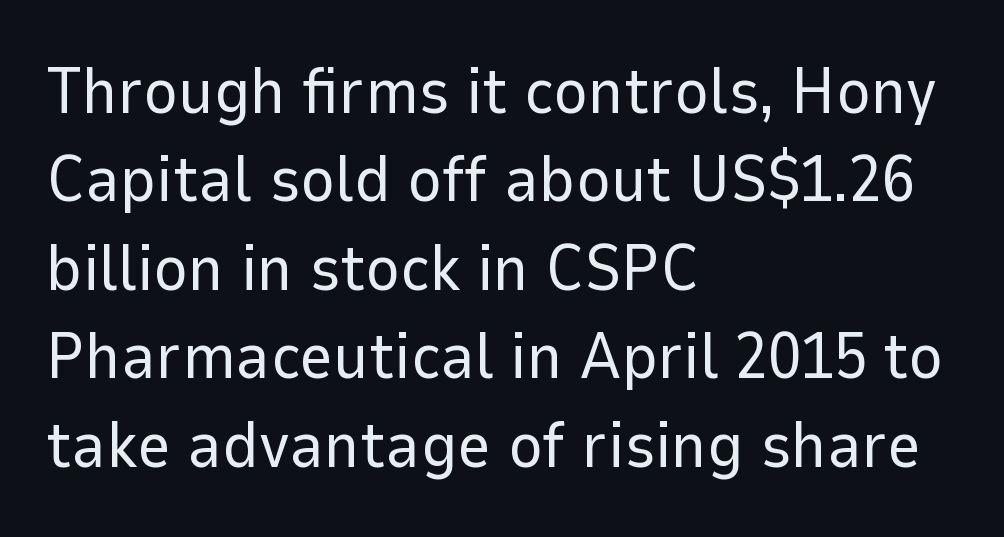
Q: Is the text bold? A: No.
Q: Is the text italic (slanted)? A: No, it is upright.
Q: Is the typeface a serif or a sans-serif typeface? A: Sans-serif.
Q: Is the text underlined? A: No.
Q: How is the paragraph aligned? A: Left-aligned.
Q: Is the spacing between letters normal or unusually wide? A: Normal.
Q: Is the spacing between lines tight, normal or loose? A: Normal.
Q: Width (condensed, normal, or wide)? A: Normal.
Q: Stroke contrast? A: Low.
Q: x-height? A: Medium.
Q: Monospaced? A: No.
